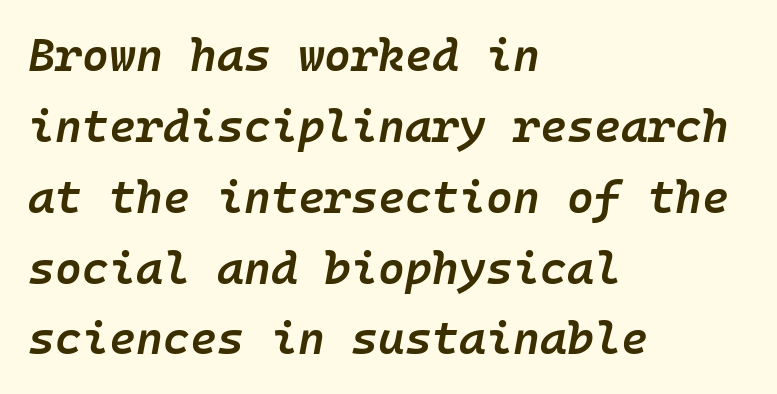
Emphasis-style slanted type is in use. Caption: multi-line text, flush left, ragged right. These lines sit exactly where default settings would place them. The foot of each line stays bare and open.
